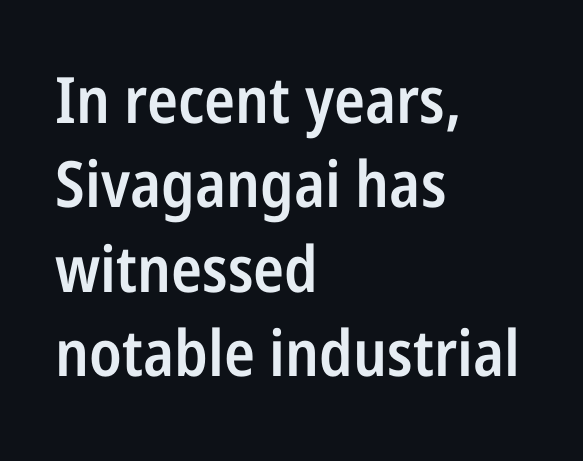
The image shows 64 px semibold, condensed sans-serif type, upright; set left-aligned, normal line spacing (1.32x), normal letter spacing, not underlined; low stroke contrast and a medium x-height.
